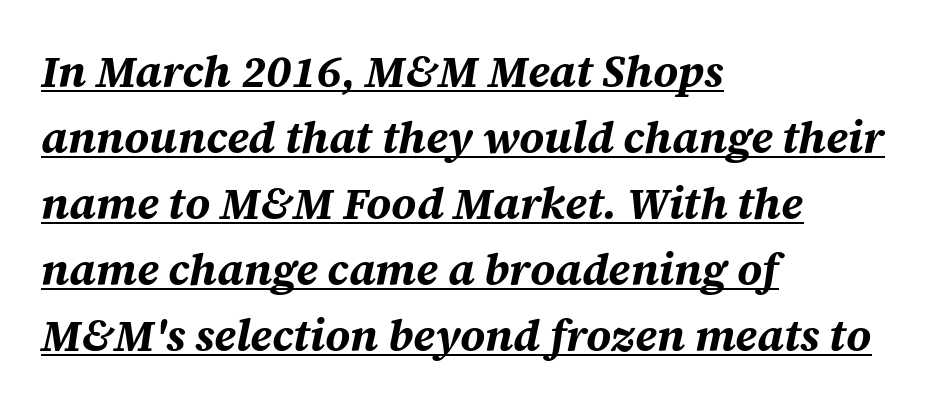
Q: Is the text bold? A: Yes.
Q: Is the text italic (slanted)? A: Yes, it leans right by about 12 degrees.
Q: Is the text underlined? A: Yes.
Q: How is the paragraph aligned? A: Left-aligned.
Q: Is the spacing between letters normal or unusually wide? A: Normal.
Q: Is the spacing between lines tight, normal or loose? A: Normal.
Q: Width (condensed, normal, or wide)? A: Normal.
Q: Stroke contrast? A: Medium.
Q: x-height? A: Large.
Q: Monospaced? A: No.
